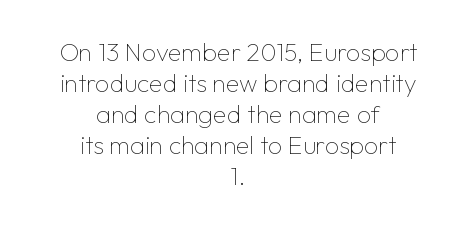
Q: Is the text bold? A: No.
Q: Is the text italic (slanted)? A: No, it is upright.
Q: Is the text underlined? A: No.
Q: How is the paragraph aligned? A: Centered.
Q: Is the spacing between letters normal or unusually wide? A: Normal.
